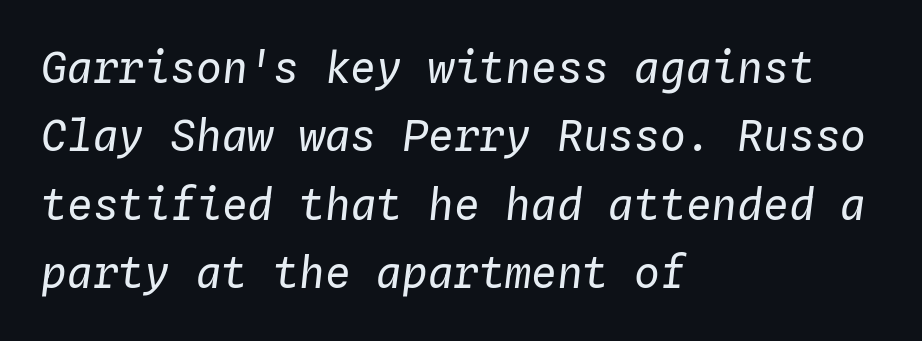
{"italic": "yes", "lean": "right", "slant_degrees": 4, "bold": "no", "weight": "regular", "width": "normal", "stroke_contrast": "low", "x_height": "medium", "monospaced": "yes", "underline": "no", "align": "left", "line_spacing": "normal", "line_spacing_ratio": 1.59, "letter_spacing": "normal", "letter_spacing_em": 0.0, "glyph_px": 43}
